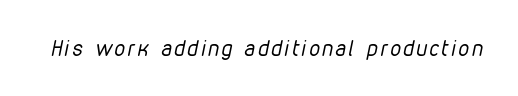
The image shows 21 px text type, italic (leaning right); set not underlined.
